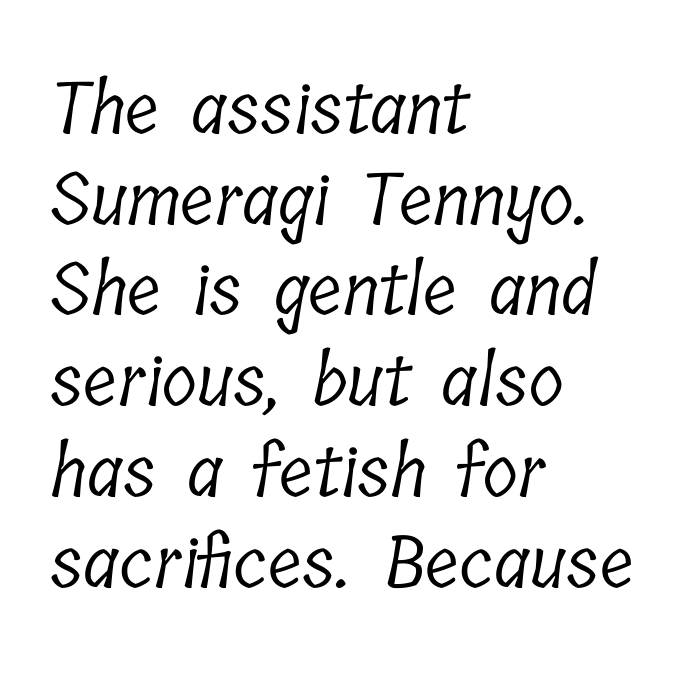
The lines sit at an ordinary, default distance from one another. Varying glyph widths throughout — classic text-font behaviour. Plain, unruled lines of type. These lines keep a tight, regular rhythm from letter to letter. Every row of glyphs begins at an identical x-position on the left.
